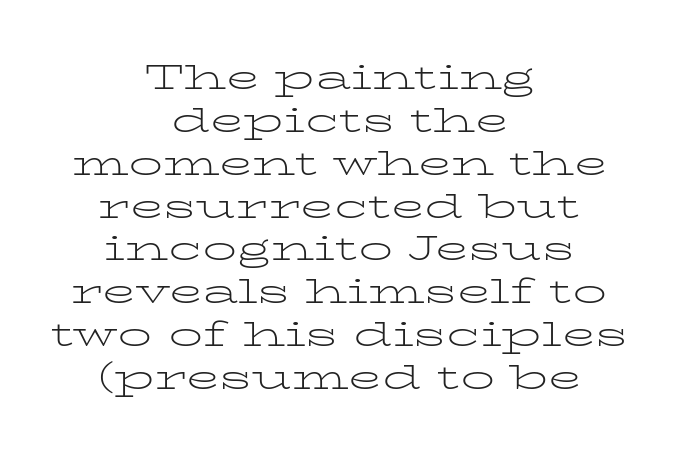
{"serif": "yes", "italic": "no", "bold": "no", "weight": "light", "width": "wide", "stroke_contrast": "low", "x_height": "medium", "monospaced": "no", "underline": "no", "align": "center", "line_spacing": "normal", "line_spacing_ratio": 1.26, "letter_spacing": "normal", "letter_spacing_em": 0.0, "glyph_px": 34}
